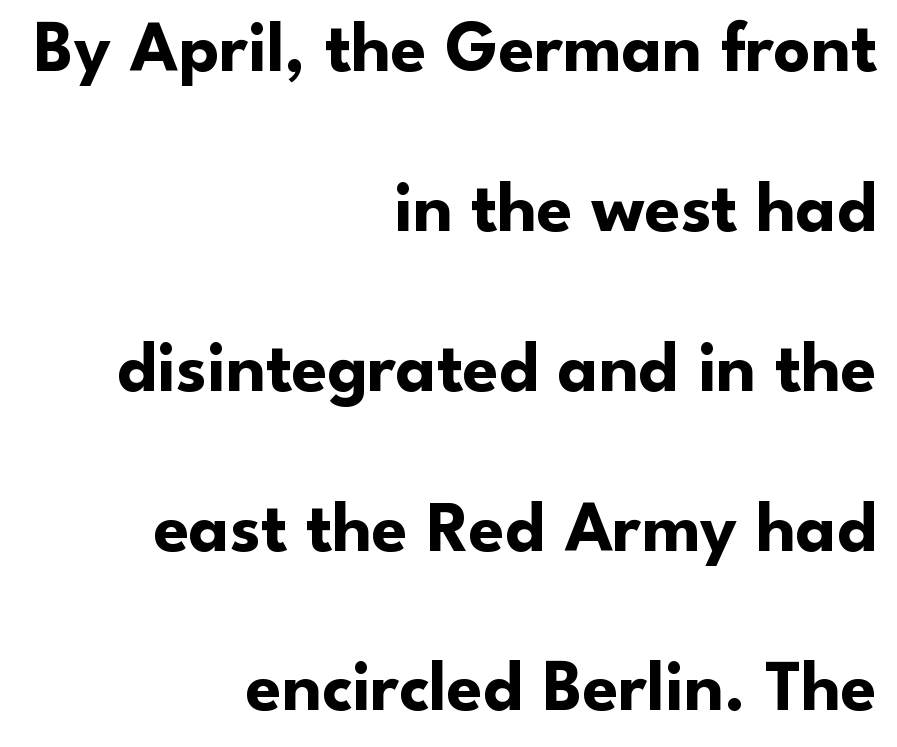
{"serif": "no", "italic": "no", "bold": "yes", "weight": "bold", "width": "normal", "stroke_contrast": "low", "x_height": "small", "monospaced": "no", "underline": "no", "align": "right", "line_spacing": "loose", "line_spacing_ratio": 2.22, "letter_spacing": "normal", "letter_spacing_em": 0.0, "glyph_px": 72}
